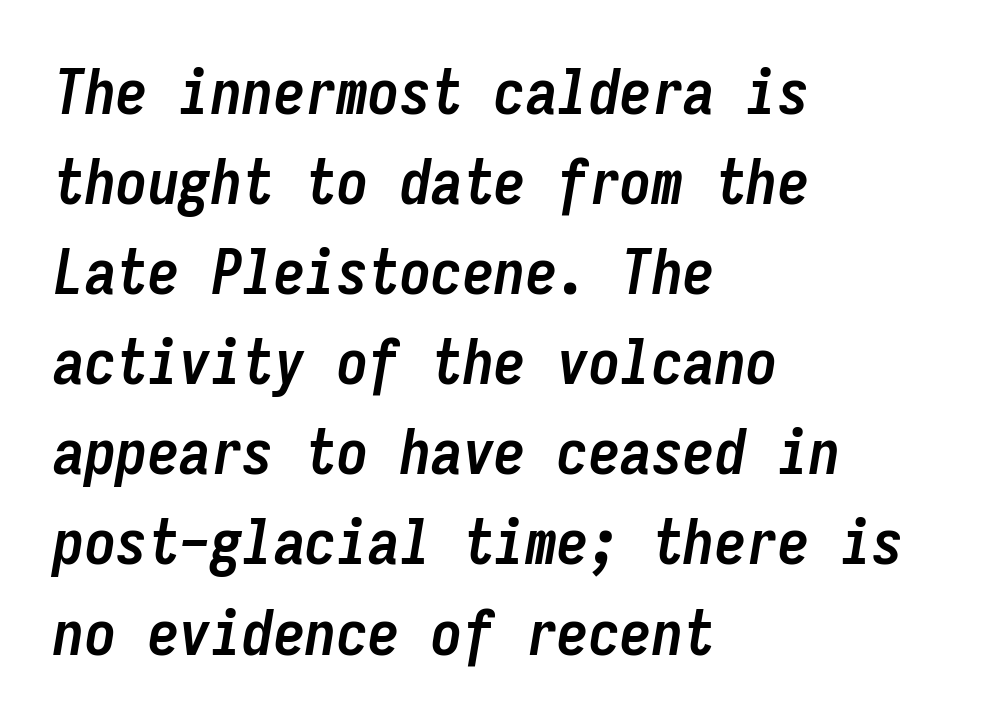
Q: Is the text bold? A: Yes.
Q: Is the text italic (slanted)? A: Yes, it leans right by about 9 degrees.
Q: Is the text underlined? A: No.
Q: How is the paragraph aligned? A: Left-aligned.
Q: Is the spacing between letters normal or unusually wide? A: Normal.
Q: Is the spacing between lines tight, normal or loose? A: Normal.
Q: Width (condensed, normal, or wide)? A: Condensed.
Q: Stroke contrast? A: Low.
Q: x-height? A: Medium.
Q: Monospaced? A: Yes.
